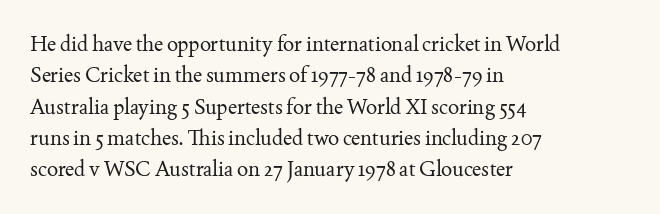
The image shows 21 px text type, upright; set left-aligned, normal line spacing (1.49x), normal letter spacing, not underlined.
